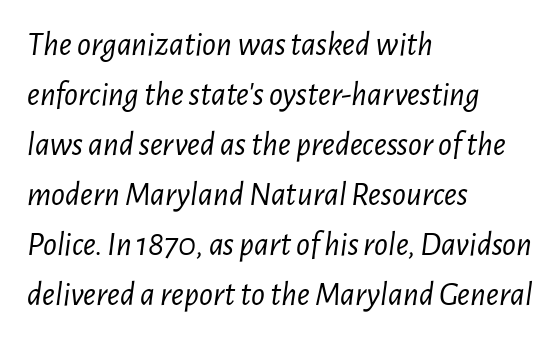
Q: Is the text bold? A: No.
Q: Is the text italic (slanted)? A: Yes, it leans right by about 7 degrees.
Q: Is the text underlined? A: No.
Q: How is the paragraph aligned? A: Left-aligned.
Q: Is the spacing between letters normal or unusually wide? A: Normal.
Q: Is the spacing between lines tight, normal or loose? A: Normal.
Q: Width (condensed, normal, or wide)? A: Condensed.
Q: Stroke contrast? A: Low.
Q: x-height? A: Medium.
Q: Monospaced? A: No.
